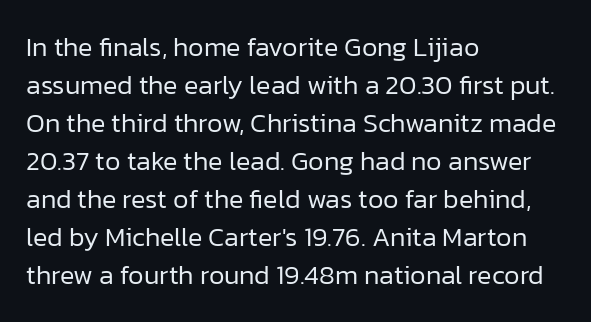
The designer left line spacing at the default. A classic flush-left, rag-right setting is used for this passage. The font sits on the lighter half of the weight spectrum, regular included. The letters stand straight up with perfectly vertical stems. No word sits above an underline.
